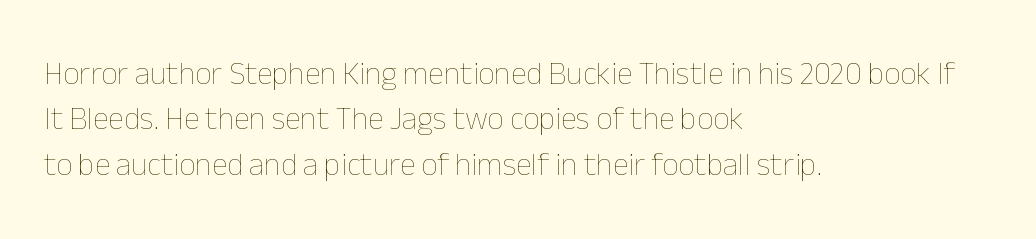
{"italic": "no", "bold": "no", "weight": "thin", "width": "normal", "stroke_contrast": "low", "x_height": "medium", "monospaced": "no", "underline": "no", "align": "left", "line_spacing": "normal", "line_spacing_ratio": 1.42, "letter_spacing": "normal", "letter_spacing_em": 0.0, "glyph_px": 32}
